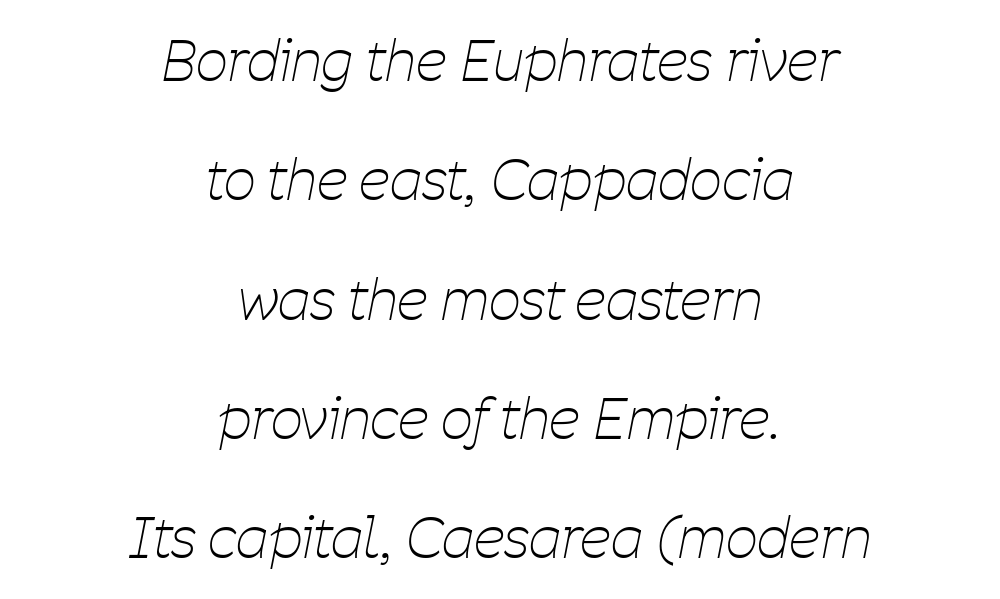
Q: Is the text bold? A: No.
Q: Is the text italic (slanted)? A: Yes, it leans right by about 11 degrees.
Q: Is the text underlined? A: No.
Q: How is the paragraph aligned? A: Centered.
Q: Is the spacing between letters normal or unusually wide? A: Normal.
Q: Is the spacing between lines tight, normal or loose? A: Loose.
Q: Width (condensed, normal, or wide)? A: Condensed.
Q: Stroke contrast? A: Low.
Q: x-height? A: Medium.
Q: Monospaced? A: No.
